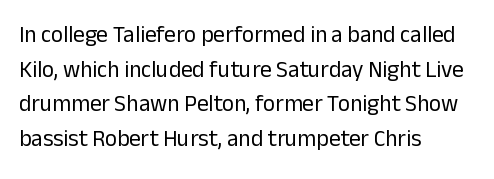
{"italic": "no", "bold": "no", "underline": "no", "align": "left", "line_spacing": "normal", "line_spacing_ratio": 1.51, "letter_spacing": "normal", "letter_spacing_em": 0.0, "glyph_px": 23}
